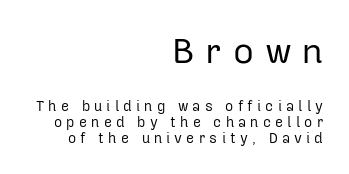
{"serif": "no", "italic": "no", "bold": "no", "weight": "regular", "width": "normal", "stroke_contrast": "low", "x_height": "medium", "monospaced": "no", "underline": "no", "align": "right", "line_spacing": "tight", "line_spacing_ratio": 1.14, "letter_spacing": "wide", "letter_spacing_em": 0.3, "larger_block": "first", "size_ratio": 2.57, "glyph_px": 36}
